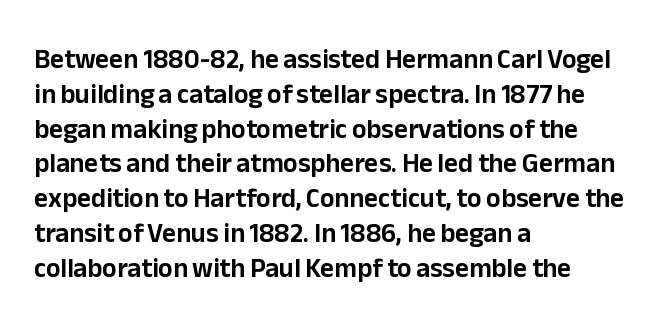
{"italic": "no", "underline": "no", "align": "left", "line_spacing": "normal", "line_spacing_ratio": 1.29, "letter_spacing": "normal", "letter_spacing_em": 0.0, "glyph_px": 27}
